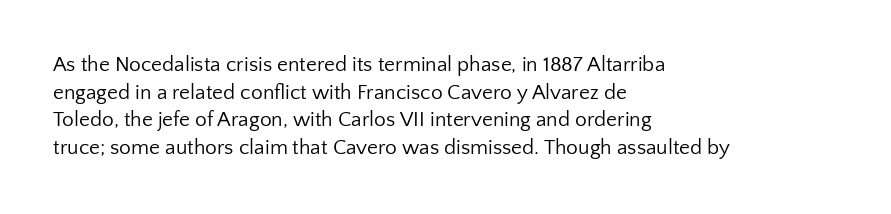
{"italic": "no", "bold": "no", "underline": "no", "align": "left", "line_spacing": "normal", "line_spacing_ratio": 1.32, "letter_spacing": "normal", "letter_spacing_em": 0.0, "glyph_px": 21}
